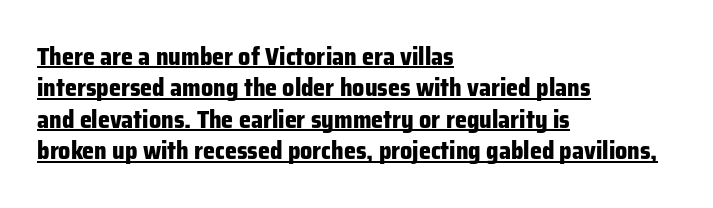
The image shows 24 px bold type, upright; set left-aligned, normal line spacing (1.31x), normal letter spacing, underlined.
